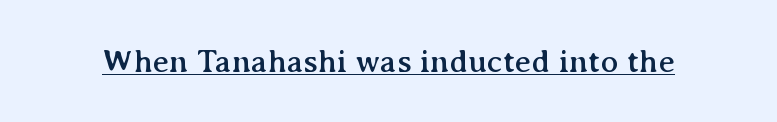
The image shows 33 px serif type, upright; set normal letter spacing, underlined; medium stroke contrast and a medium x-height.
